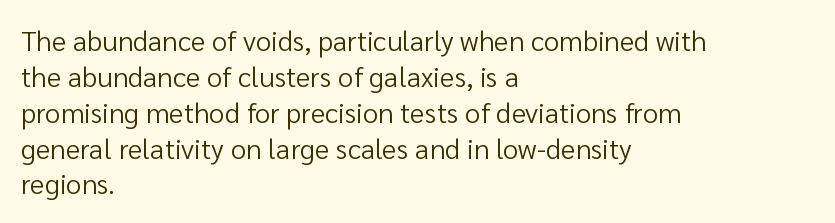
The image shows 28 px regular-weight sans-serif type, upright; set left-aligned, normal line spacing (1.28x), normal letter spacing, not underlined; low stroke contrast and a medium x-height.
